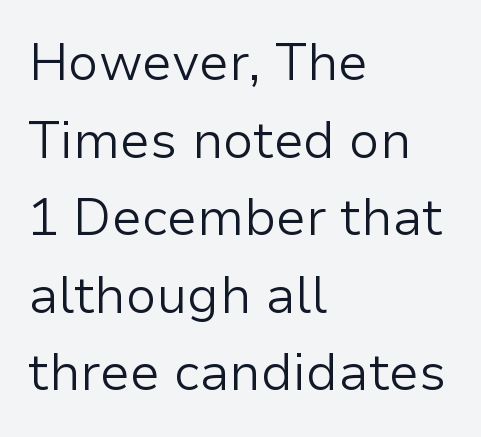
The image shows 51 px light sans-serif type, upright; set left-aligned, normal line spacing (1.52x), normal letter spacing, not underlined; low stroke contrast and a medium x-height.
